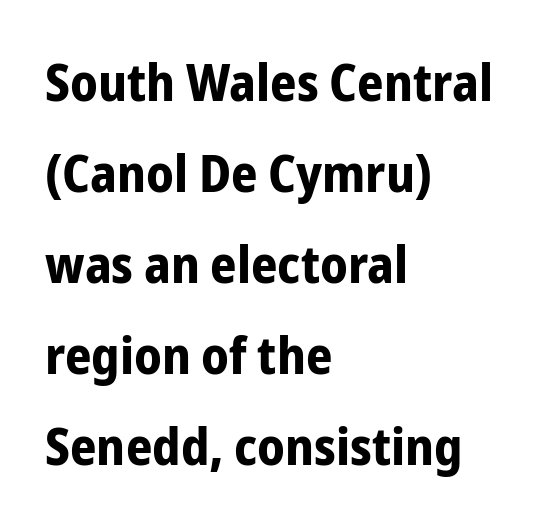
Ordinary non-slanted type is in use. You could not count columns in this text — the font is proportionally spaced. If you drew a ruler down the left edge, every line would touch it. Descenders are the only things crossing below the line.
